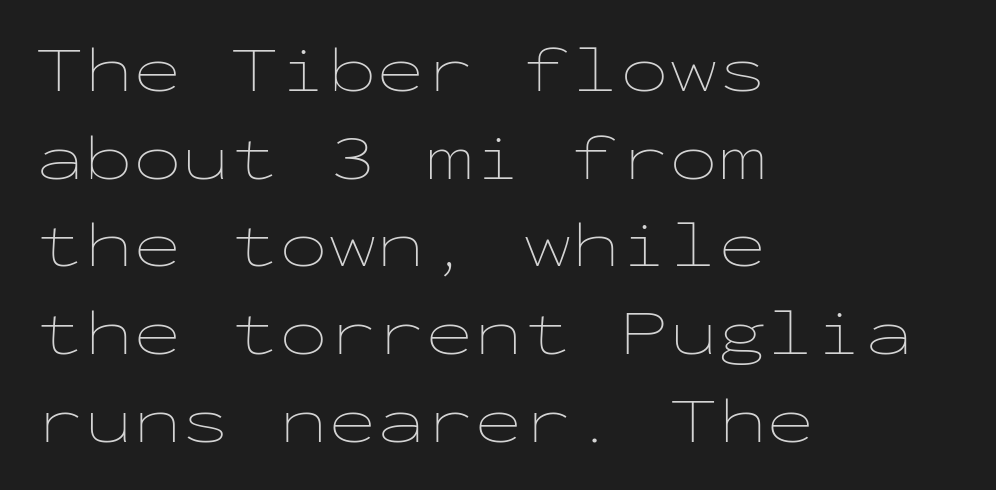
The image shows 65 px thin, wide type, upright, monospaced; set left-aligned, normal line spacing (1.35x), normal letter spacing, not underlined; low stroke contrast and a medium x-height.
